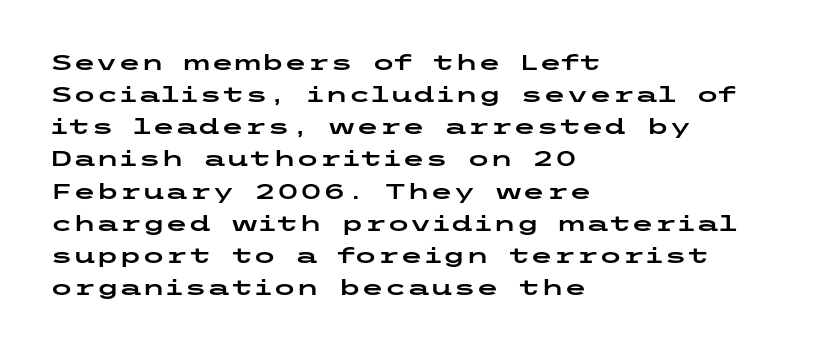
Q: Is the text italic (slanted)? A: No, it is upright.
Q: Is the text underlined? A: No.
Q: How is the paragraph aligned? A: Left-aligned.
Q: Is the spacing between letters normal or unusually wide? A: Normal.
Q: Is the spacing between lines tight, normal or loose? A: Normal.
